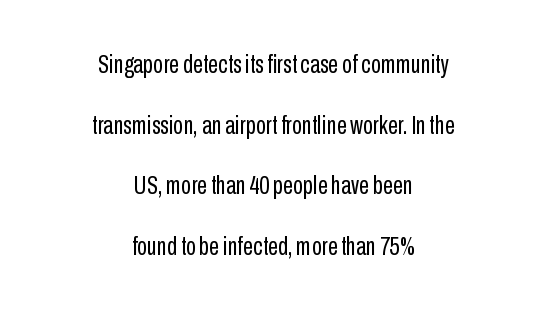
Words appear dense and cohesive because spacing is normal. Clear beneath every line of the passage. A quiet, ordinary-to-light weight characterises the typeface. No italicization has been applied; the sample stays upright.
